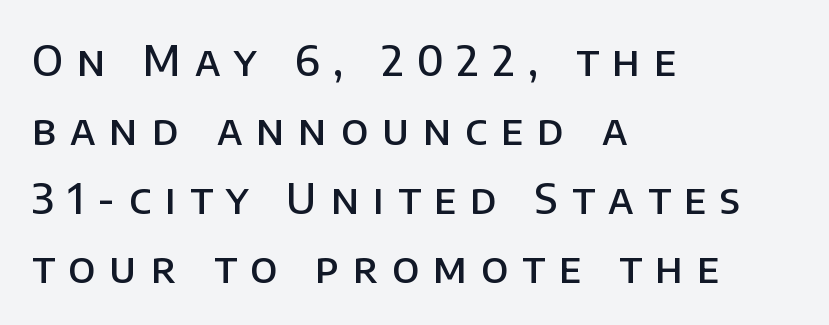
These lines were composed using upright roman letters. The area under the type is left untouched. Notice how descenders clear the ascenders below comfortably — that's standard leading. These lines are set flush left with a ragged right edge.
